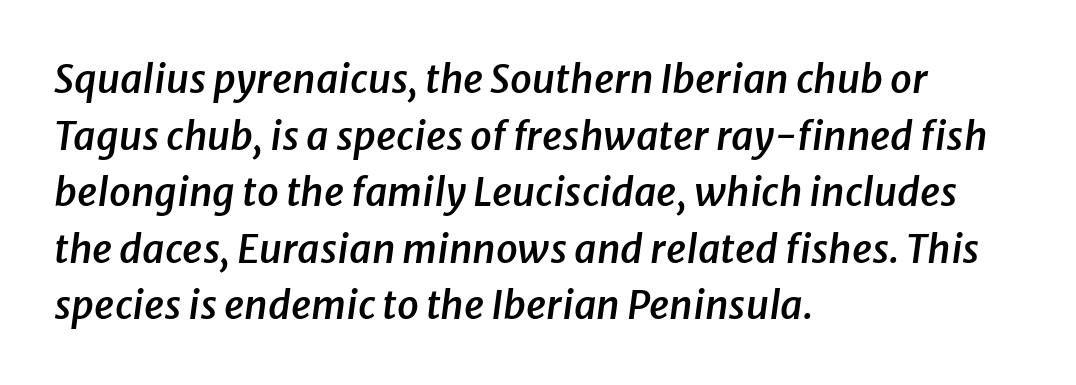
Emphasis-style slanted type is in use. The rows are spaced the way most documents space them. Note the varied advance widths — an 'i' is clearly narrower than an 'm'. The gaps between neighbouring characters are ordinary and unremarkable.
